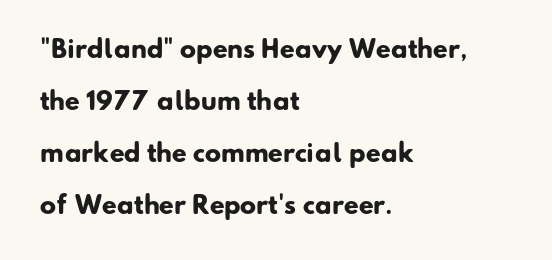
The image shows 24 px bold type; set left-aligned, loose line spacing (2.16x), normal letter spacing, not underlined.
